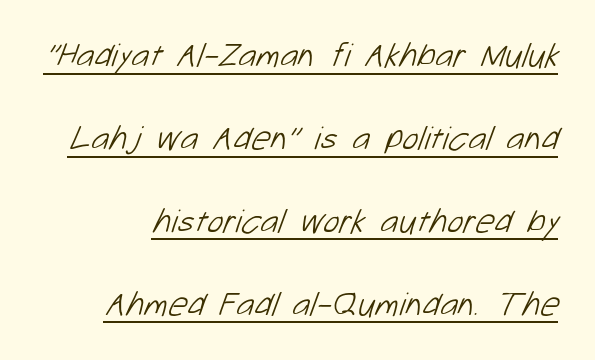
{"serif": "no", "bold": "no", "weight": "light", "width": "normal", "stroke_contrast": "low", "x_height": "medium", "monospaced": "no", "underline": "yes", "line_spacing": "loose", "line_spacing_ratio": 2.44, "letter_spacing": "normal", "letter_spacing_em": 0.0, "glyph_px": 34}
